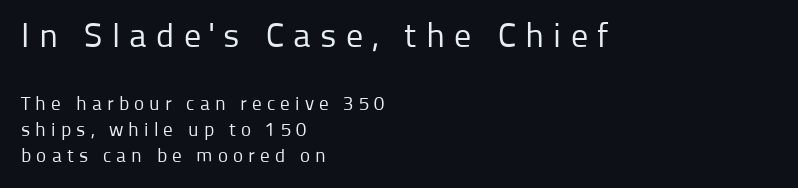
{"serif": "no", "italic": "no", "bold": "no", "weight": "regular", "width": "normal", "stroke_contrast": "low", "x_height": "medium", "monospaced": "no", "underline": "no", "align": "left", "line_spacing": "normal", "line_spacing_ratio": 1.37, "letter_spacing": "wide", "letter_spacing_em": 0.27, "larger_block": "first", "size_ratio": 1.79, "glyph_px": 34}
